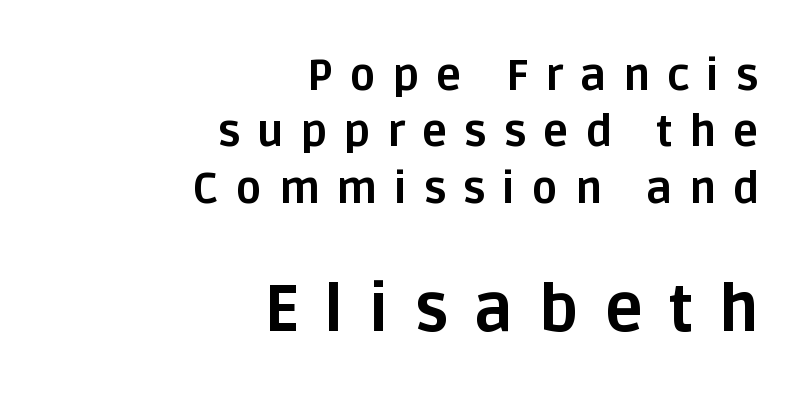
Q: Is the text bold? A: Yes.
Q: Is the text italic (slanted)? A: No, it is upright.
Q: Is the typeface a serif or a sans-serif typeface? A: Sans-serif.
Q: Is the text underlined? A: No.
Q: How is the paragraph aligned? A: Right-aligned.
Q: Is the spacing between letters normal or unusually wide? A: Unusually wide.
Q: Is the spacing between lines tight, normal or loose? A: Normal.
Q: Which block of text is set in a larger size, the first (top) or the second (bottom)? A: The second (bottom) one.
Q: Width (condensed, normal, or wide)? A: Normal.
Q: Stroke contrast? A: Low.
Q: x-height? A: Large.
Q: Monospaced? A: No.
